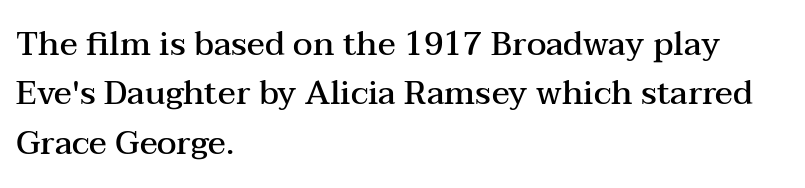
Students, this is semibold: more ink than regular, less than bold. The face used here is proportionally spaced, like ordinary book or web type. Caption: standard tracking, unaltered. If you measured baseline to baseline, you'd find a middling distance. Just letters on the line, the space beneath them empty.
